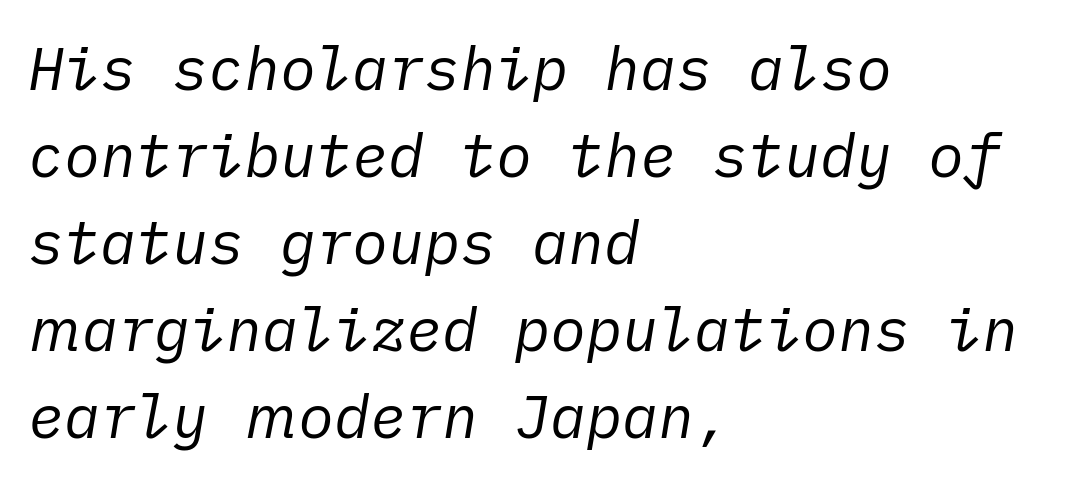
The image shows 60 px regular-weight type, italic (leaning right); set left-aligned, normal line spacing (1.45x), normal letter spacing, not underlined; low stroke contrast and a medium x-height.
